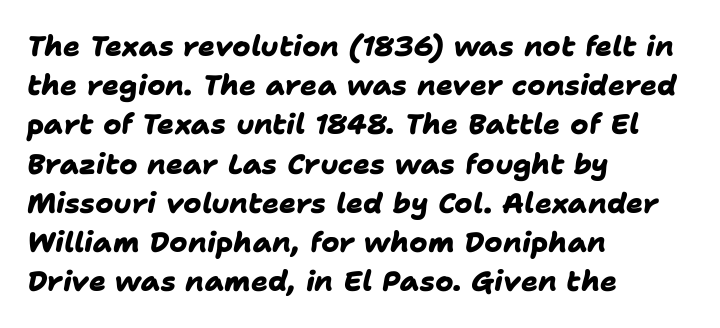
The image shows 28 px heavy sans-serif type; set left-aligned, normal line spacing (1.4x), normal letter spacing, not underlined; low stroke contrast and a medium x-height.
